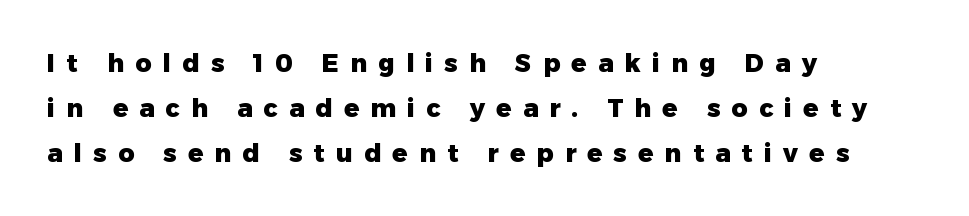
{"italic": "no", "bold": "yes", "underline": "no", "align": "left", "line_spacing_ratio": 1.8, "letter_spacing": "wide", "letter_spacing_em": 0.45, "glyph_px": 25}
